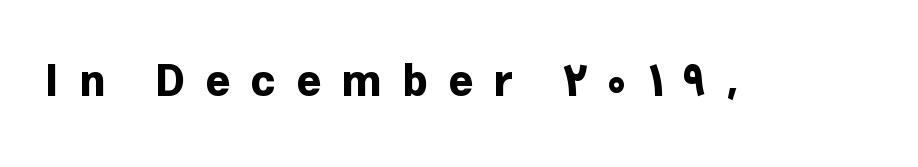
The image shows 43 px bold sans-serif type, upright; set unusually wide letter spacing (+0.47 em), not underlined; low stroke contrast and a medium x-height.
